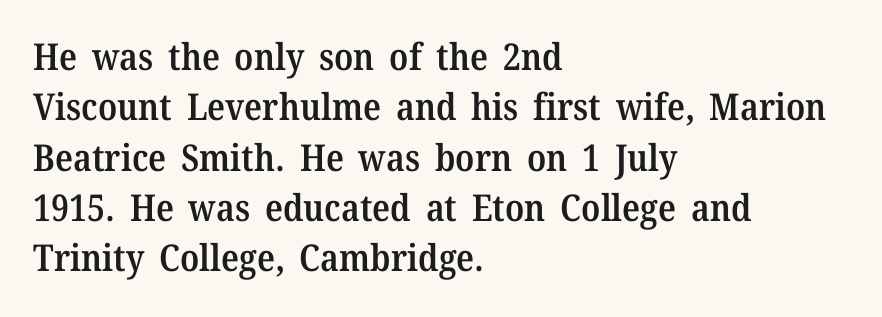
{"serif": "yes", "italic": "no", "bold": "semi", "weight": "semibold", "width": "normal", "stroke_contrast": "medium", "x_height": "medium", "monospaced": "no", "underline": "no", "align": "left", "line_spacing": "normal", "line_spacing_ratio": 1.36, "letter_spacing": "normal", "letter_spacing_em": 0.0, "glyph_px": 37}
